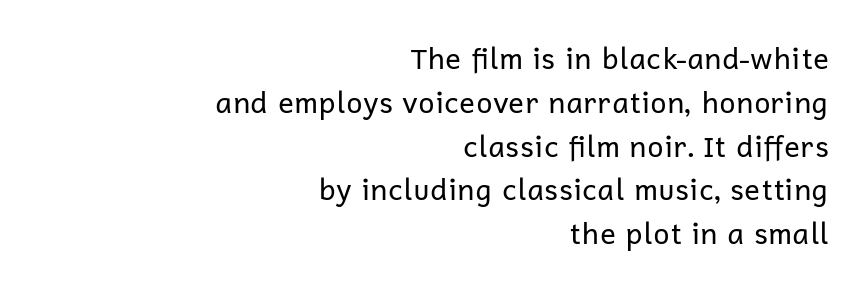
These lines are set flush right with a ragged left edge. Here the designer chose a conventional face with non-uniform glyph widths. The font family rendered here belongs to the sans-serif group. Posture: upright roman. Interline gaps are of average width in this sample.
